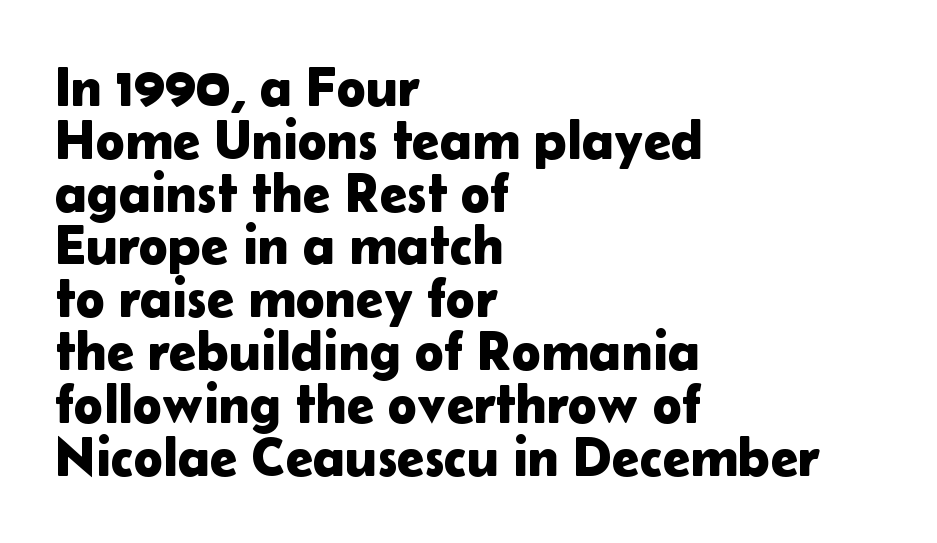
The image shows 55 px sans-serif type, upright; set left-aligned, tight line spacing (0.96x), normal letter spacing, not underlined; low stroke contrast and a medium x-height.
